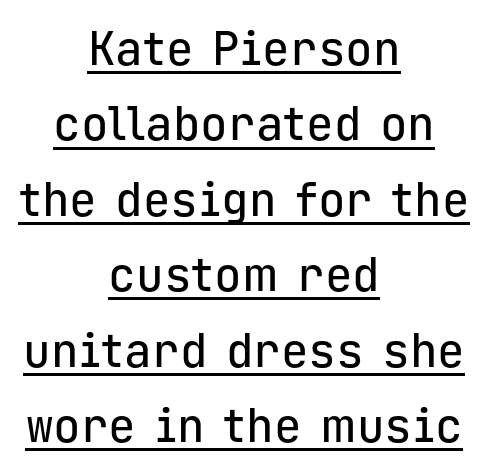
Q: Is the text italic (slanted)? A: No, it is upright.
Q: Is the typeface a serif or a sans-serif typeface? A: Sans-serif.
Q: Is the text underlined? A: Yes.
Q: How is the paragraph aligned? A: Centered.
Q: Is the spacing between letters normal or unusually wide? A: Normal.
Q: Is the spacing between lines tight, normal or loose? A: Normal.
Q: Width (condensed, normal, or wide)? A: Normal.
Q: Stroke contrast? A: Low.
Q: x-height? A: Medium.
Q: Monospaced? A: Yes.
